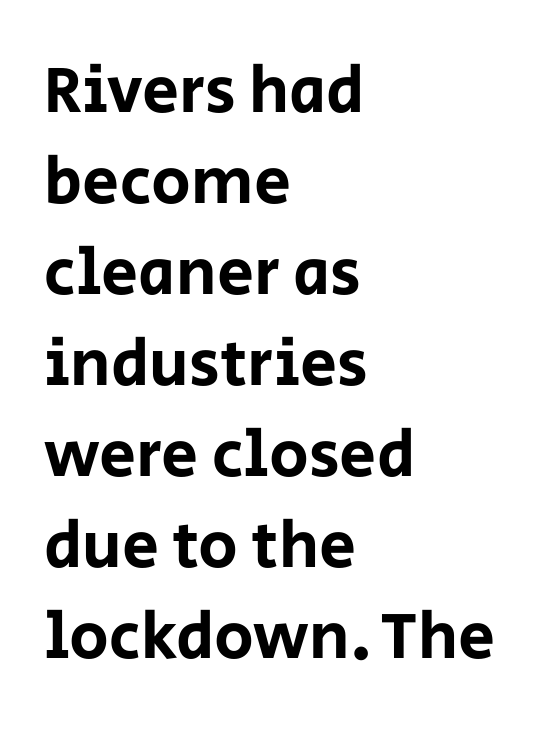
Q: Is the text italic (slanted)? A: No, it is upright.
Q: Is the typeface a serif or a sans-serif typeface? A: Sans-serif.
Q: Is the text underlined? A: No.
Q: How is the paragraph aligned? A: Left-aligned.
Q: Is the spacing between letters normal or unusually wide? A: Normal.
Q: Is the spacing between lines tight, normal or loose? A: Normal.
Q: Width (condensed, normal, or wide)? A: Normal.
Q: Stroke contrast? A: Low.
Q: x-height? A: Large.
Q: Monospaced? A: No.
